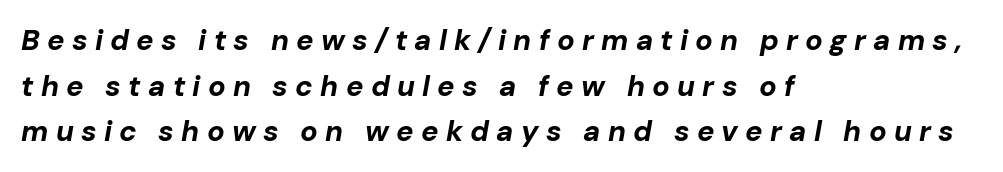
{"italic": "yes", "lean": "right", "slant_degrees": 10, "bold": "yes", "weight": "bold", "width": "normal", "stroke_contrast": "low", "x_height": "medium", "monospaced": "no", "underline": "no", "align": "left", "line_spacing": "normal", "line_spacing_ratio": 1.57, "letter_spacing": "wide", "letter_spacing_em": 0.25, "glyph_px": 29}
